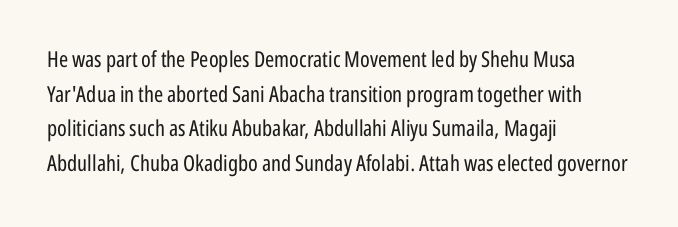
Which margin do the lines hug? The left one — the right edge is uneven. This is roman type, the default non-slanted kind. Summary of vertical rhythm: regular, with standard interline spacing. These glyphs show unthickened strokes, regular width or finer. The rendering keeps characters at their native spacing. The gap between lines stays unmarked.
